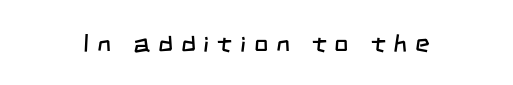
{"bold": "no", "underline": "no", "letter_spacing": "wide", "letter_spacing_em": 0.31, "glyph_px": 25}
